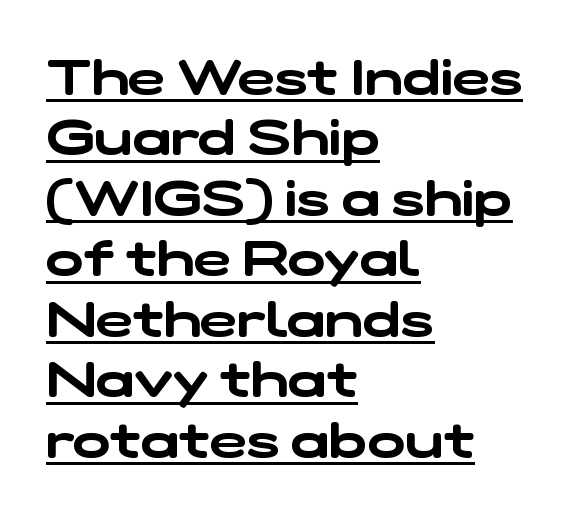
Q: Is the typeface a serif or a sans-serif typeface? A: Sans-serif.
Q: Is the text underlined? A: Yes.
Q: How is the paragraph aligned? A: Left-aligned.
Q: Is the spacing between letters normal or unusually wide? A: Normal.
Q: Width (condensed, normal, or wide)? A: Wide.
Q: Stroke contrast? A: Low.
Q: x-height? A: Medium.
Q: Monospaced? A: No.
